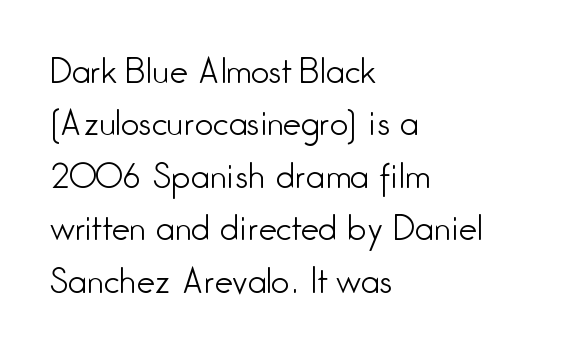
{"serif": "no", "italic": "no", "bold": "no", "weight": "light", "width": "condensed", "stroke_contrast": "low", "x_height": "medium", "monospaced": "no", "underline": "no", "align": "left", "line_spacing": "normal", "line_spacing_ratio": 1.59, "letter_spacing": "normal", "letter_spacing_em": 0.0, "glyph_px": 33}
